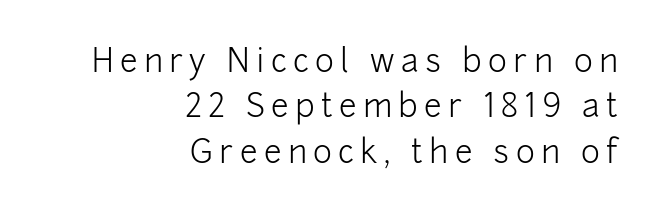
Q: Is the text bold? A: No.
Q: Is the text italic (slanted)? A: No, it is upright.
Q: Is the typeface a serif or a sans-serif typeface? A: Sans-serif.
Q: Is the text underlined? A: No.
Q: How is the paragraph aligned? A: Right-aligned.
Q: Is the spacing between letters normal or unusually wide? A: Unusually wide.
Q: Is the spacing between lines tight, normal or loose? A: Normal.
Q: Width (condensed, normal, or wide)? A: Normal.
Q: Stroke contrast? A: Low.
Q: x-height? A: Medium.
Q: Monospaced? A: No.
